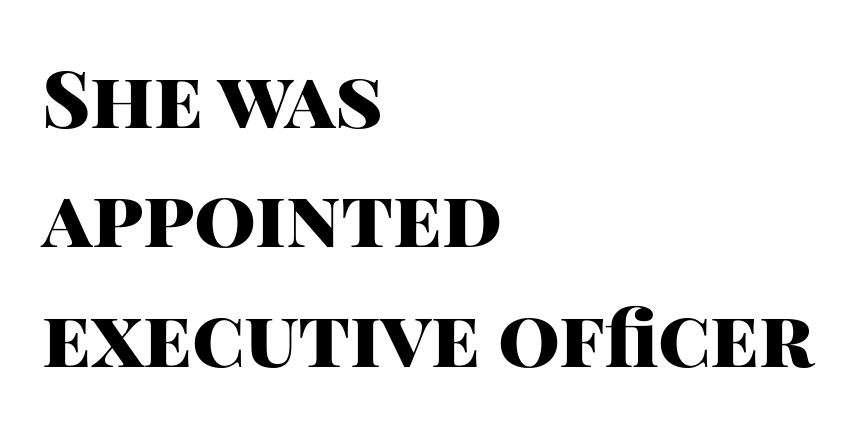
The image shows 79 px heavy sans-serif type, upright; set left-aligned, normal line spacing (1.51x), normal letter spacing, not underlined; high stroke contrast and a large x-height.
